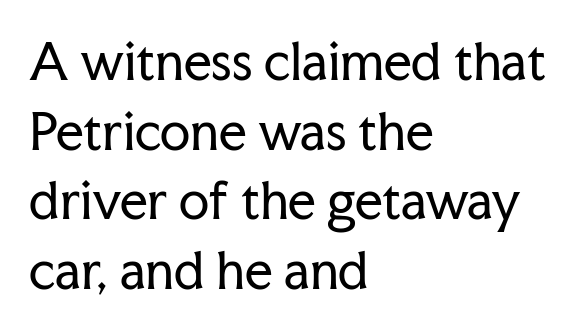
Q: Is the text bold? A: No.
Q: Is the text italic (slanted)? A: No, it is upright.
Q: Is the typeface a serif or a sans-serif typeface? A: Serif.
Q: Is the text underlined? A: No.
Q: How is the paragraph aligned? A: Left-aligned.
Q: Is the spacing between letters normal or unusually wide? A: Normal.
Q: Is the spacing between lines tight, normal or loose? A: Normal.
Q: Width (condensed, normal, or wide)? A: Normal.
Q: Stroke contrast? A: Low.
Q: x-height? A: Medium.
Q: Monospaced? A: No.
